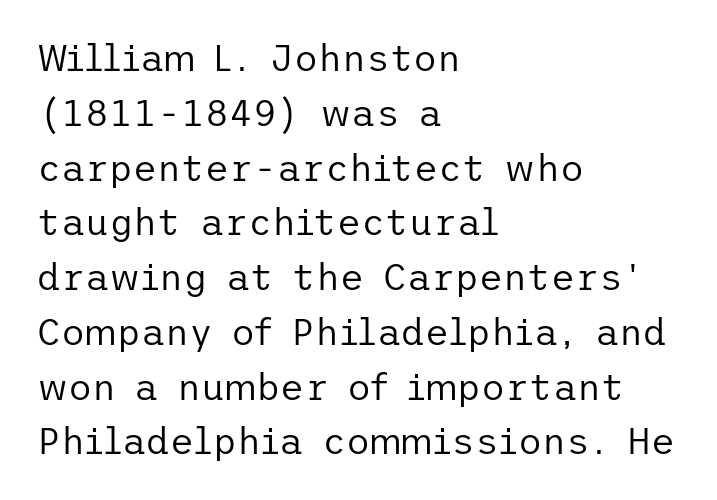
The image shows 37 px regular-weight sans-serif type, upright; set left-aligned, normal line spacing (1.48x), normal letter spacing, not underlined; low stroke contrast and a medium x-height.
